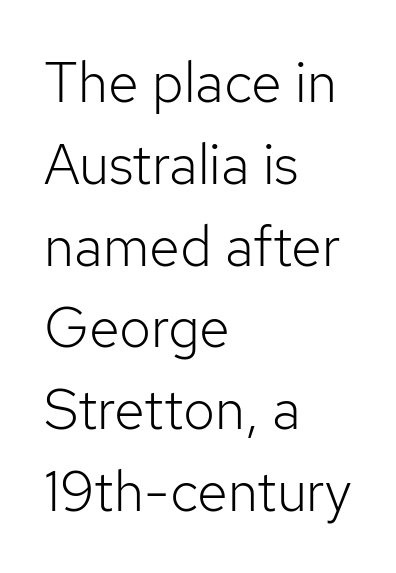
Q: Is the text bold? A: No.
Q: Is the text italic (slanted)? A: No, it is upright.
Q: Is the typeface a serif or a sans-serif typeface? A: Sans-serif.
Q: Is the text underlined? A: No.
Q: How is the paragraph aligned? A: Left-aligned.
Q: Is the spacing between letters normal or unusually wide? A: Normal.
Q: Is the spacing between lines tight, normal or loose? A: Normal.
Q: Width (condensed, normal, or wide)? A: Normal.
Q: Stroke contrast? A: Low.
Q: x-height? A: Medium.
Q: Monospaced? A: No.
